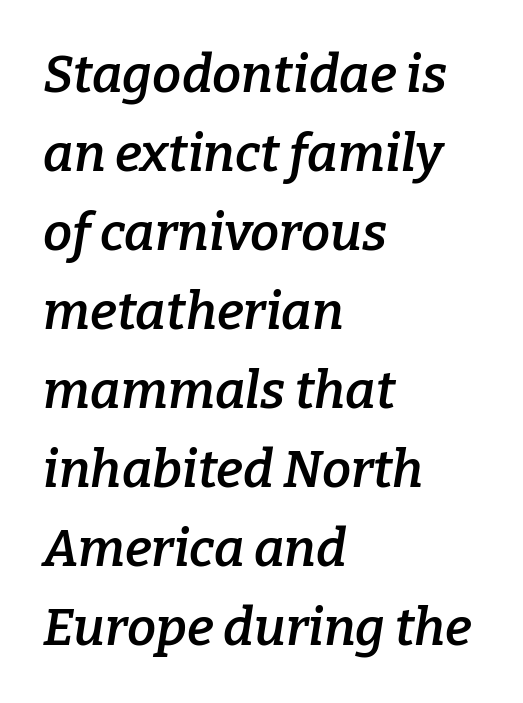
{"serif": "yes", "italic": "yes", "lean": "right", "slant_degrees": 9, "bold": "semi", "weight": "semibold", "width": "normal", "stroke_contrast": "low", "x_height": "medium", "monospaced": "no", "underline": "no", "align": "left", "line_spacing": "normal", "line_spacing_ratio": 1.52, "letter_spacing": "normal", "letter_spacing_em": 0.0, "glyph_px": 52}
